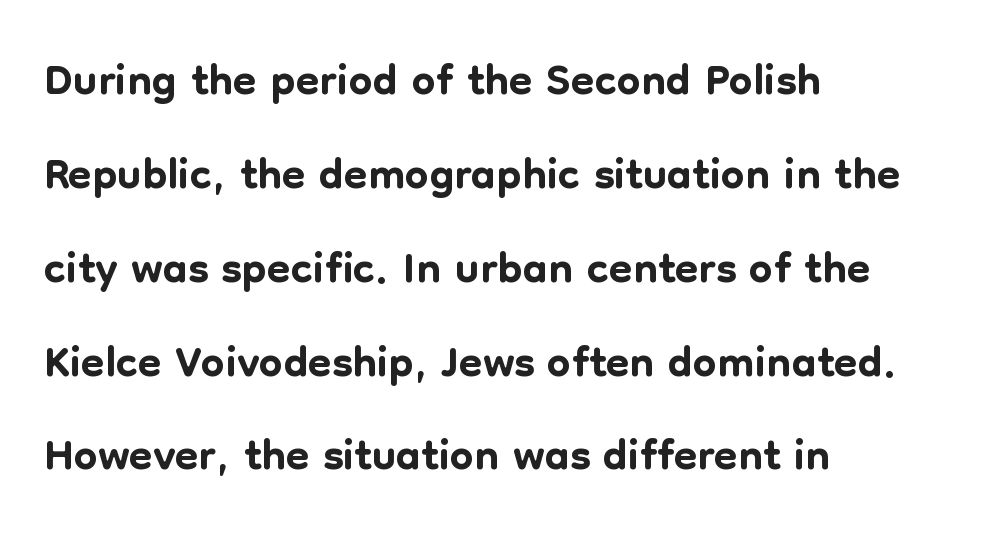
{"serif": "no", "italic": "no", "width": "normal", "stroke_contrast": "low", "x_height": "medium", "monospaced": "no", "underline": "no", "align": "left", "line_spacing": "normal", "line_spacing_ratio": 1.38, "letter_spacing": "normal", "letter_spacing_em": 0.0, "glyph_px": 68}
